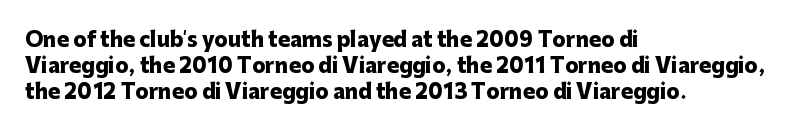
The image shows 20 px bold type, upright; set left-aligned, normal line spacing (1.3x), normal letter spacing, not underlined.
